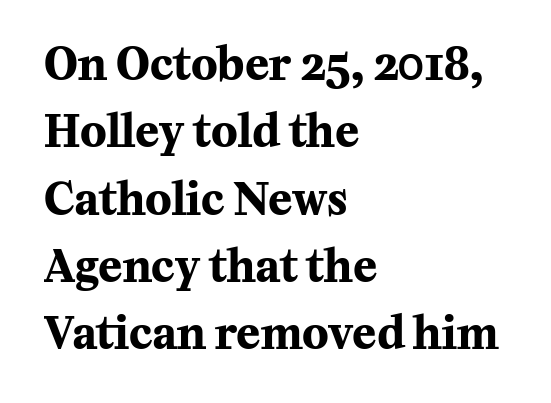
Q: Is the text bold? A: Yes.
Q: Is the text italic (slanted)? A: No, it is upright.
Q: Is the typeface a serif or a sans-serif typeface? A: Serif.
Q: Is the text underlined? A: No.
Q: How is the paragraph aligned? A: Left-aligned.
Q: Is the spacing between letters normal or unusually wide? A: Normal.
Q: Is the spacing between lines tight, normal or loose? A: Normal.
Q: Width (condensed, normal, or wide)? A: Normal.
Q: Stroke contrast? A: Medium.
Q: x-height? A: Medium.
Q: Monospaced? A: No.
